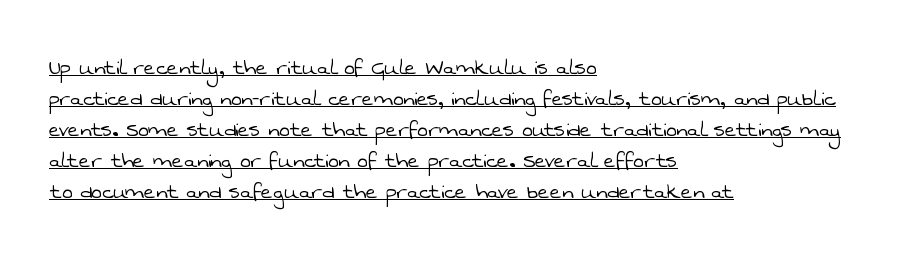
The image shows 25 px text type; set left-aligned, line spacing 1.24x, normal letter spacing, underlined.
